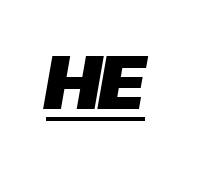
The image shows 78 px sans-serif type; set normal letter spacing, underlined; low stroke contrast and a large x-height.
